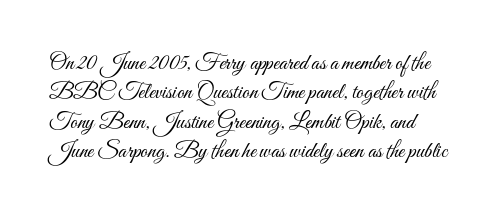
The image shows 23 px text type; set normal line spacing (1.28x), normal letter spacing, not underlined.
